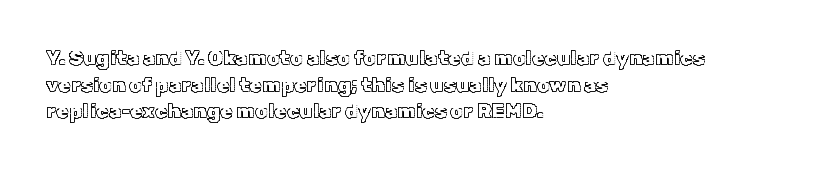
Which margin do the lines hug? The left one — the right edge is uneven. Do the letters lean? They stand straight. Students, note that the glyphs here touch the page at normal intervals. The block of text has a typical density, with ordinary space between rows. Unmarked baselines from the first word to the last.
